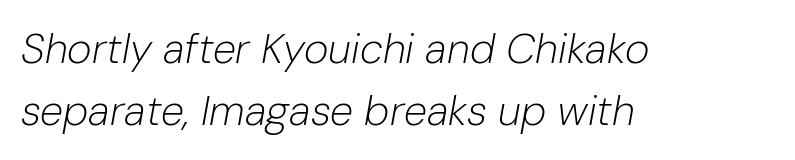
The image shows 42 px light type, italic (leaning right); set left-aligned, normal line spacing (1.47x), normal letter spacing, not underlined; low stroke contrast and a medium x-height.
